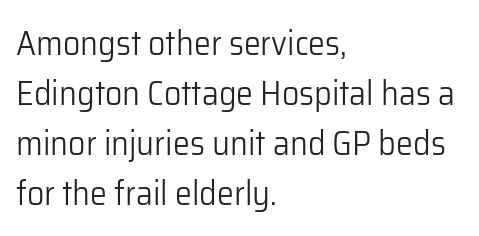
The image shows 34 px light sans-serif type, upright; set left-aligned, normal line spacing (1.47x), normal letter spacing, not underlined; low stroke contrast and a medium x-height.
